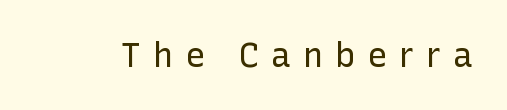
{"serif": "no", "italic": "no", "bold": "no", "weight": "regular", "width": "normal", "stroke_contrast": "low", "x_height": "medium", "monospaced": "no", "underline": "no", "letter_spacing": "wide", "letter_spacing_em": 0.34, "glyph_px": 34}
